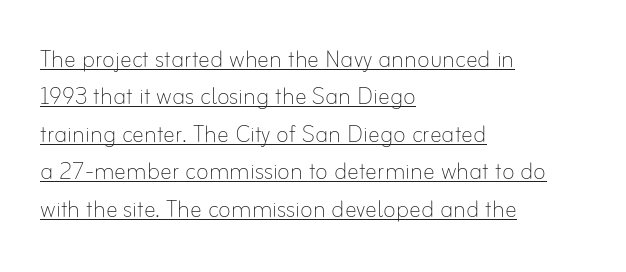
This sample is left-justified, so line endings fall wherever the words run out. Do the letters lean? They stand straight. Default kerning and tracking; the words read as compact shapes. Vertically, the passage feels balanced, rows spaced as you'd expect. These glyphs show unthickened strokes, regular width or finer.
